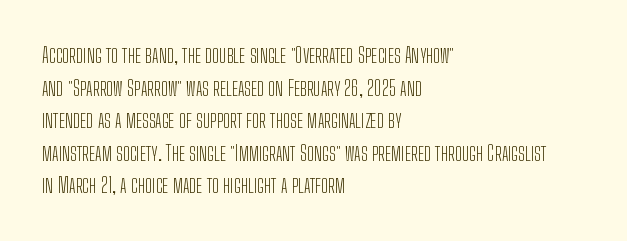
The image shows 21 px text type, upright; set left-aligned, normal line spacing (1.55x), normal letter spacing, not underlined.
